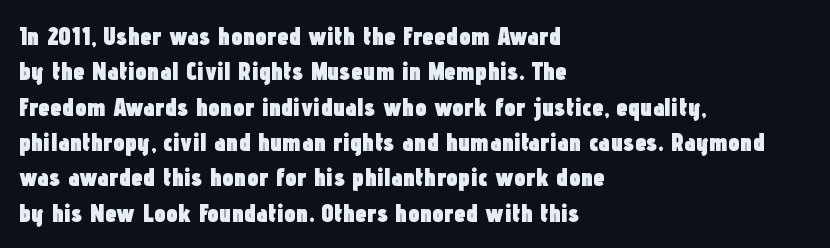
Q: Is the text bold? A: Yes.
Q: Is the text italic (slanted)? A: No, it is upright.
Q: Is the text underlined? A: No.
Q: How is the paragraph aligned? A: Left-aligned.
Q: Is the spacing between letters normal or unusually wide? A: Normal.
Q: Is the spacing between lines tight, normal or loose? A: Normal.
